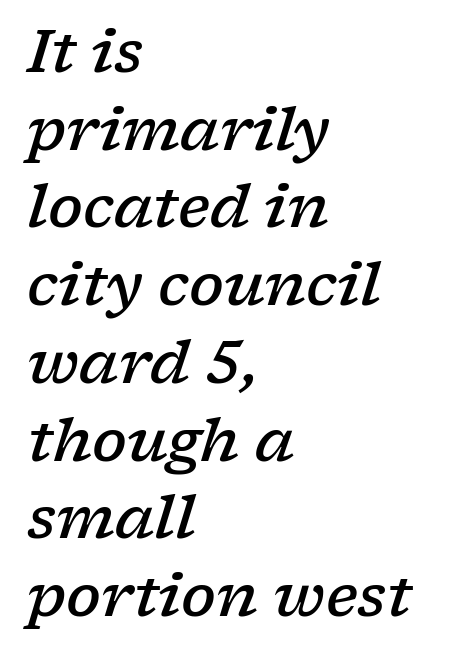
{"serif": "yes", "italic": "yes", "lean": "right", "slant_degrees": 17, "bold": "semi", "weight": "semibold", "width": "wide", "stroke_contrast": "low", "x_height": "medium", "monospaced": "no", "underline": "no", "align": "left", "line_spacing": "normal", "line_spacing_ratio": 1.34, "letter_spacing": "normal", "letter_spacing_em": 0.0, "glyph_px": 58}
